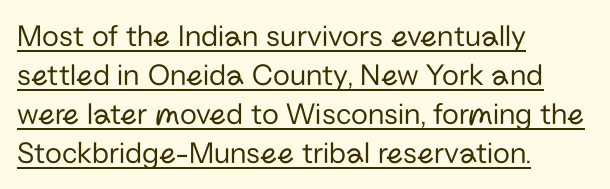
Q: Is the text bold? A: No.
Q: Is the text italic (slanted)? A: No, it is upright.
Q: Is the typeface a serif or a sans-serif typeface? A: Sans-serif.
Q: Is the text underlined? A: Yes.
Q: How is the paragraph aligned? A: Left-aligned.
Q: Is the spacing between letters normal or unusually wide? A: Normal.
Q: Is the spacing between lines tight, normal or loose? A: Normal.
Q: Width (condensed, normal, or wide)? A: Normal.
Q: Stroke contrast? A: Low.
Q: x-height? A: Medium.
Q: Monospaced? A: No.
